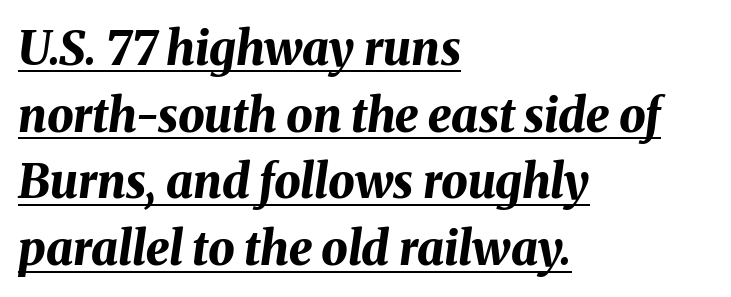
Q: Is the text bold? A: Yes.
Q: Is the text italic (slanted)? A: Yes, it leans right by about 8 degrees.
Q: Is the text underlined? A: Yes.
Q: How is the paragraph aligned? A: Left-aligned.
Q: Is the spacing between letters normal or unusually wide? A: Normal.
Q: Is the spacing between lines tight, normal or loose? A: Normal.
Q: Width (condensed, normal, or wide)? A: Normal.
Q: Stroke contrast? A: Medium.
Q: x-height? A: Medium.
Q: Monospaced? A: No.
